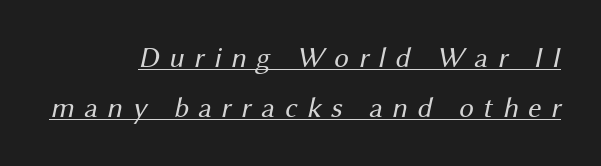
Q: Is the text bold? A: No.
Q: Is the typeface a serif or a sans-serif typeface? A: Sans-serif.
Q: Is the text underlined? A: Yes.
Q: How is the paragraph aligned? A: Right-aligned.
Q: Is the spacing between letters normal or unusually wide? A: Unusually wide.
Q: Width (condensed, normal, or wide)? A: Normal.
Q: Stroke contrast? A: Medium.
Q: x-height? A: Medium.
Q: Monospaced? A: No.
